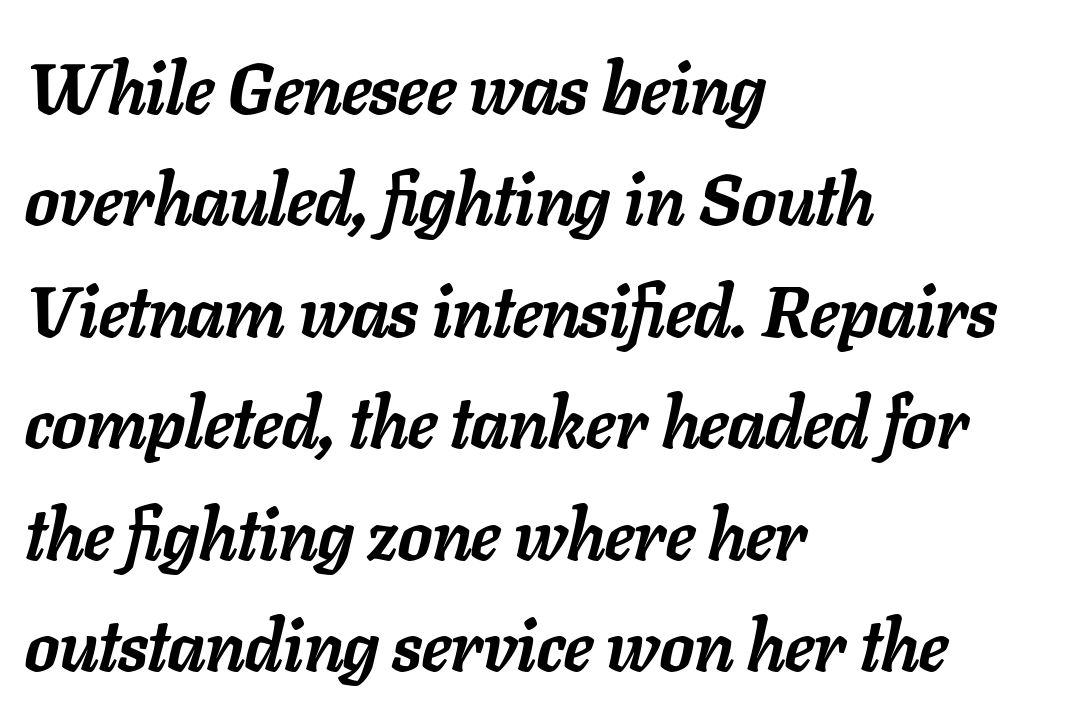
Q: Is the text bold? A: Yes.
Q: Is the text italic (slanted)? A: Yes, it leans right by about 11 degrees.
Q: Is the text underlined? A: No.
Q: How is the paragraph aligned? A: Left-aligned.
Q: Is the spacing between letters normal or unusually wide? A: Normal.
Q: Is the spacing between lines tight, normal or loose? A: Normal.
Q: Width (condensed, normal, or wide)? A: Normal.
Q: Stroke contrast? A: Low.
Q: x-height? A: Medium.
Q: Monospaced? A: No.
